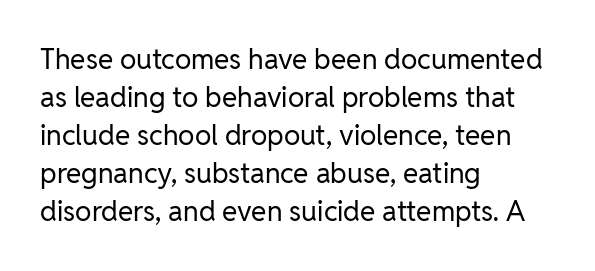
{"serif": "no", "italic": "no", "bold": "no", "weight": "regular", "width": "normal", "stroke_contrast": "low", "x_height": "medium", "monospaced": "no", "underline": "no", "align": "left", "line_spacing": "normal", "line_spacing_ratio": 1.36, "letter_spacing": "normal", "letter_spacing_em": 0.0, "glyph_px": 28}
